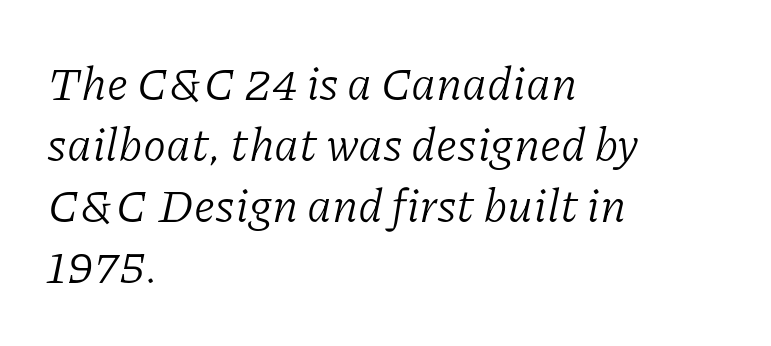
The strokes carry an ordinary text weight at most. Where is the straight margin? On the left. Words appear dense and cohesive because spacing is normal. Spacing verdict: proportional, widths tailored to each character.
